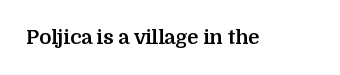
{"italic": "no", "bold": "yes", "underline": "no", "letter_spacing": "normal", "letter_spacing_em": 0.0, "glyph_px": 20}
